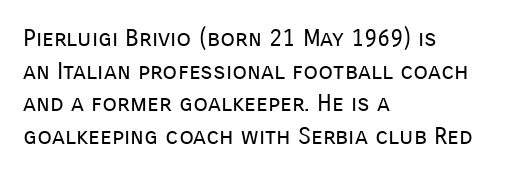
The image shows 24 px text type, upright; set left-aligned, normal line spacing (1.36x), normal letter spacing, not underlined.
